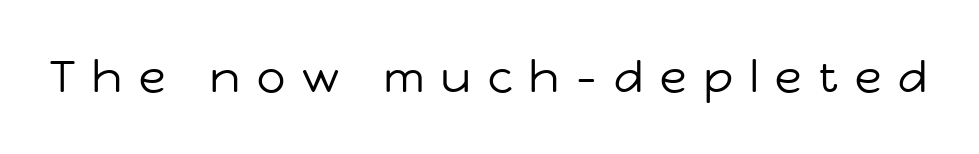
The image shows 44 px regular-weight sans-serif type, upright; set unusually wide letter spacing (+0.39 em), not underlined; low stroke contrast and a medium x-height.
